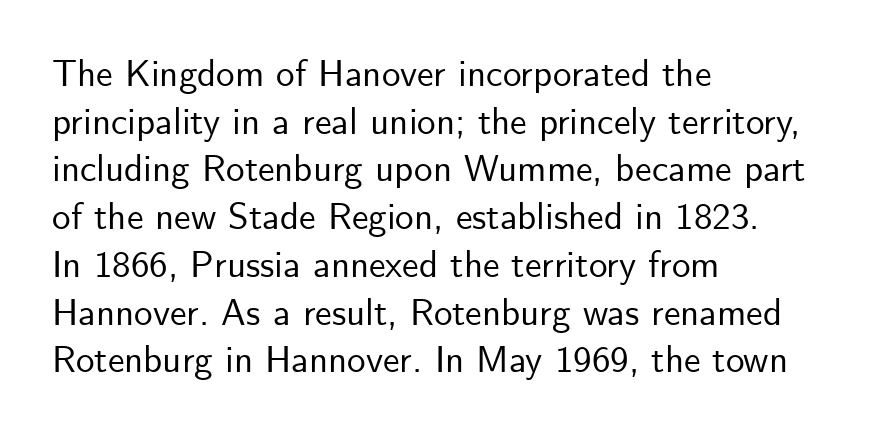
The image shows 37 px sans-serif type, upright; set left-aligned, normal line spacing (1.29x), normal letter spacing, not underlined; low stroke contrast and a small x-height.
